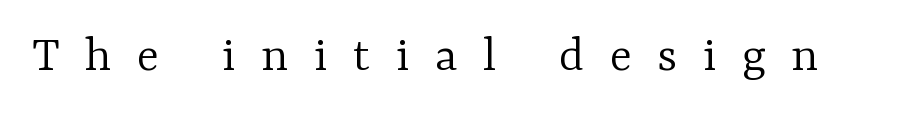
No letter is thick-stroked: the sample isn't bold. The face used here is proportionally spaced, like ordinary book or web type. You can tell from the footed stems that serif type was used. The space beneath each line is pristine and unruled. In terms of posture, this sample is upright.
